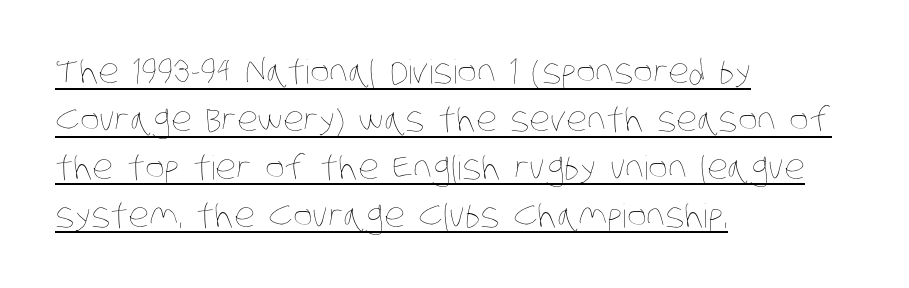
{"bold": "no", "weight": "thin", "width": "condensed", "stroke_contrast": "low", "x_height": "large", "monospaced": "no", "underline": "yes", "align": "left", "line_spacing": "normal", "line_spacing_ratio": 1.45, "letter_spacing": "normal", "letter_spacing_em": 0.0, "glyph_px": 33}
